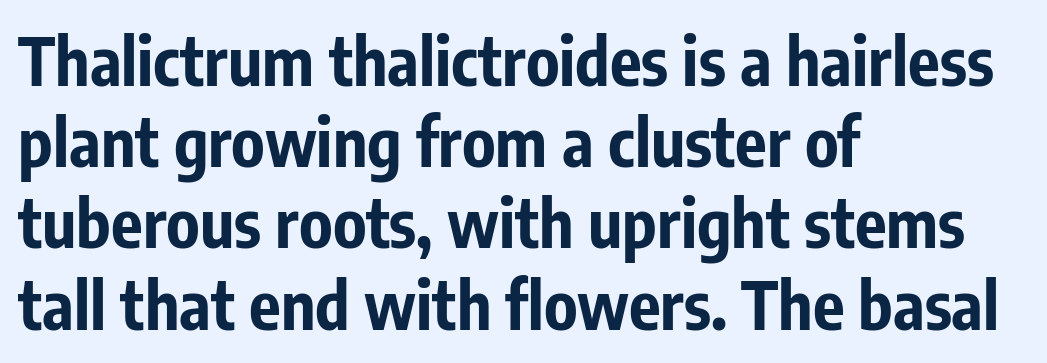
The image shows 66 px bold, condensed sans-serif type, upright; set left-aligned, line spacing 1.23x, normal letter spacing, not underlined; low stroke contrast and a medium x-height.
